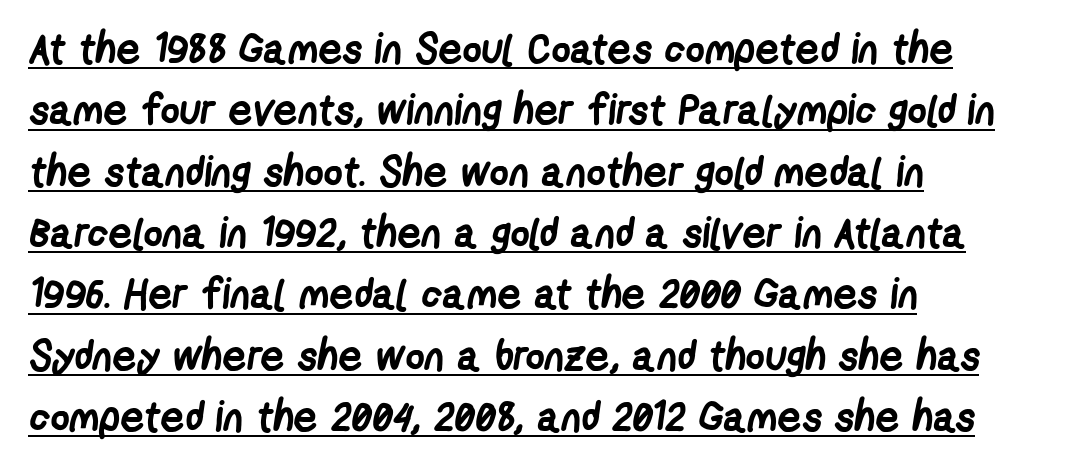
The image shows 42 px semibold, condensed sans-serif type; set left-aligned, normal line spacing (1.46x), normal letter spacing, underlined; low stroke contrast and a medium x-height.
